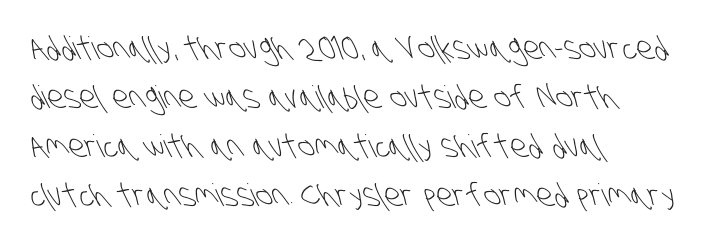
Whoever set this chose a conventional vertical rhythm. Type without underlining. The rag falls on the right side of this text block. In terms of letterspacing, this is plain default setting.
